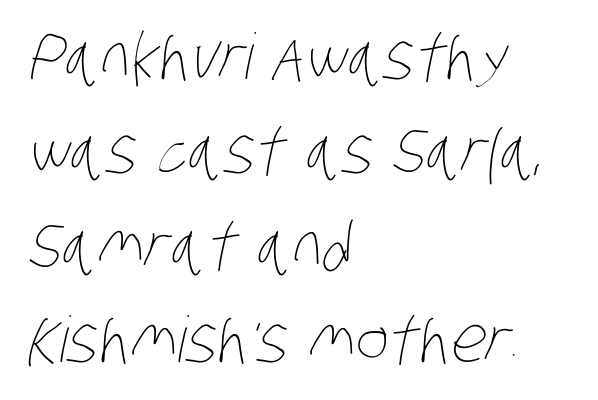
{"bold": "no", "weight": "thin", "width": "condensed", "stroke_contrast": "low", "x_height": "large", "monospaced": "no", "underline": "no", "align": "left", "line_spacing": "normal", "line_spacing_ratio": 1.5, "letter_spacing": "normal", "letter_spacing_em": 0.0, "glyph_px": 63}
